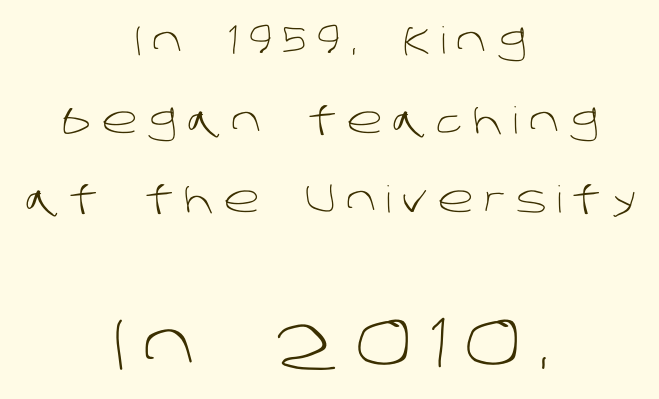
Q: Is the text bold? A: No.
Q: Is the typeface a serif or a sans-serif typeface? A: Sans-serif.
Q: Is the text underlined? A: No.
Q: How is the paragraph aligned? A: Centered.
Q: Is the spacing between letters normal or unusually wide? A: Unusually wide.
Q: Is the spacing between lines tight, normal or loose? A: Loose.
Q: Which block of text is set in a larger size, the first (top) or the second (bottom)? A: The second (bottom) one.
Q: Width (condensed, normal, or wide)? A: Normal.
Q: Stroke contrast? A: Low.
Q: x-height? A: Large.
Q: Monospaced? A: No.
